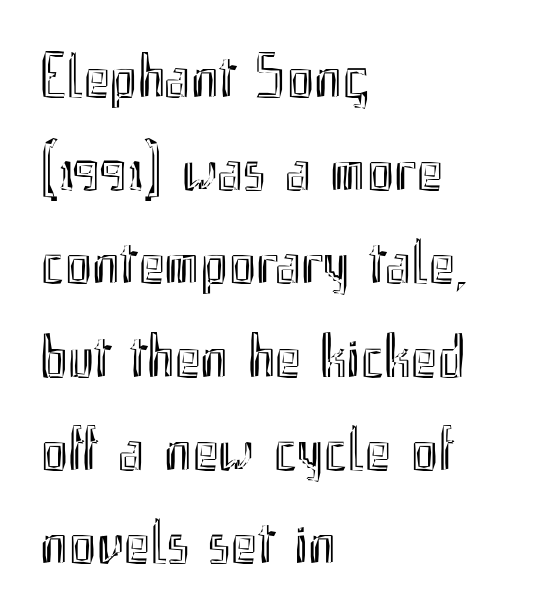
Q: Is the text italic (slanted)? A: No, it is upright.
Q: Is the text underlined? A: No.
Q: How is the paragraph aligned? A: Left-aligned.
Q: Is the spacing between letters normal or unusually wide? A: Normal.
Q: Is the spacing between lines tight, normal or loose? A: Normal.
Q: Width (condensed, normal, or wide)? A: Condensed.
Q: x-height? A: Small.
Q: Monospaced? A: No.
